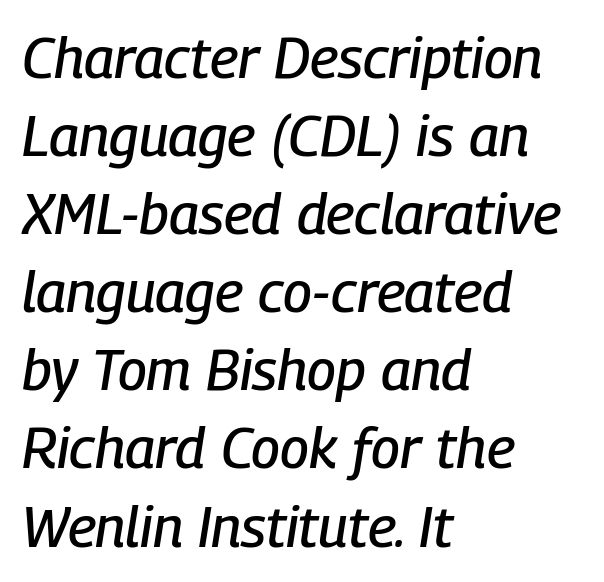
{"italic": "yes", "lean": "right", "slant_degrees": 9, "width": "condensed", "stroke_contrast": "low", "x_height": "medium", "monospaced": "no", "underline": "no", "align": "left", "line_spacing": "normal", "line_spacing_ratio": 1.37, "letter_spacing": "normal", "letter_spacing_em": 0.0, "glyph_px": 57}
